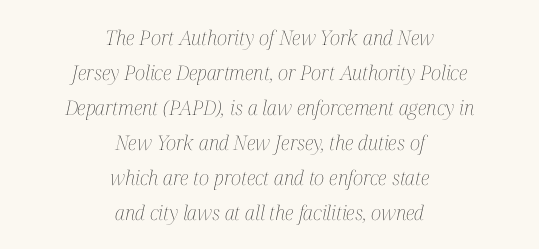
The image shows 20 px text type, italic (leaning right); set centered, line spacing 1.75x, normal letter spacing, not underlined.
